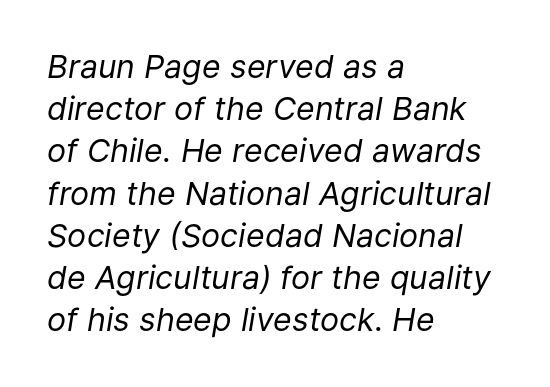
{"italic": "yes", "lean": "right", "slant_degrees": 9, "bold": "no", "weight": "regular", "width": "normal", "stroke_contrast": "low", "x_height": "medium", "monospaced": "no", "underline": "no", "align": "left", "line_spacing": "normal", "line_spacing_ratio": 1.32, "letter_spacing": "normal", "letter_spacing_em": 0.0, "glyph_px": 32}
